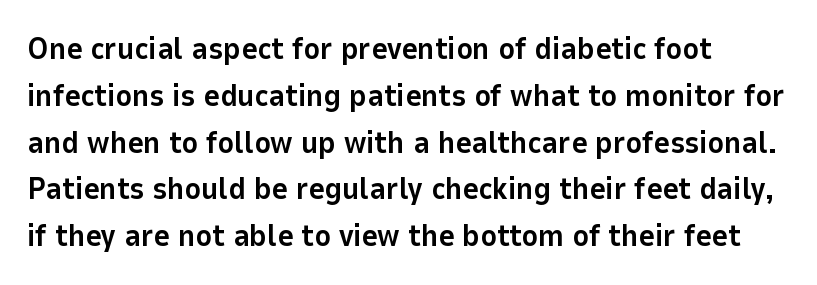
The image shows 31 px bold sans-serif type, upright; set left-aligned, normal line spacing (1.51x), normal letter spacing, not underlined; low stroke contrast and a medium x-height.
